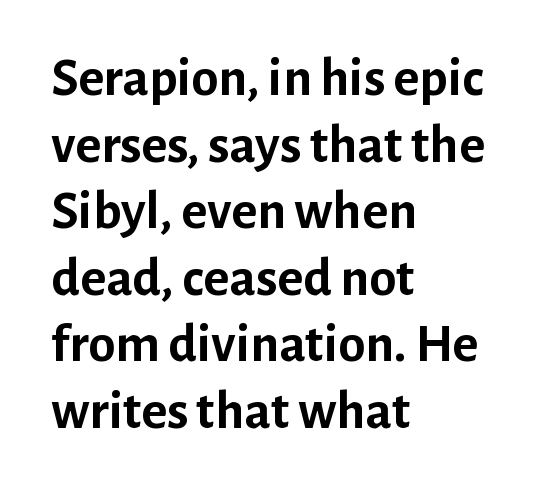
The glyphs are unaccompanied by any horizontal stroke below them. Nope, not italic — everything's standing straight. Heavy-handed strokes throughout: this text is bold. You can tell from the bare stems that sans-serif type was used. The passage shown is typed in a proportional face where columns would drift. The face used here is rendered with its standard letterfit.
